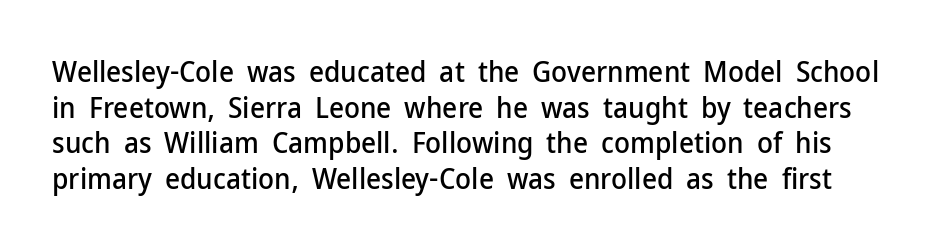
Descenders are the only things crossing below the line. Nope, no serifs anywhere on these letters. Every character sits straight up, as roman type does. The rendering uses natural spacing where letterforms have individual widths.
